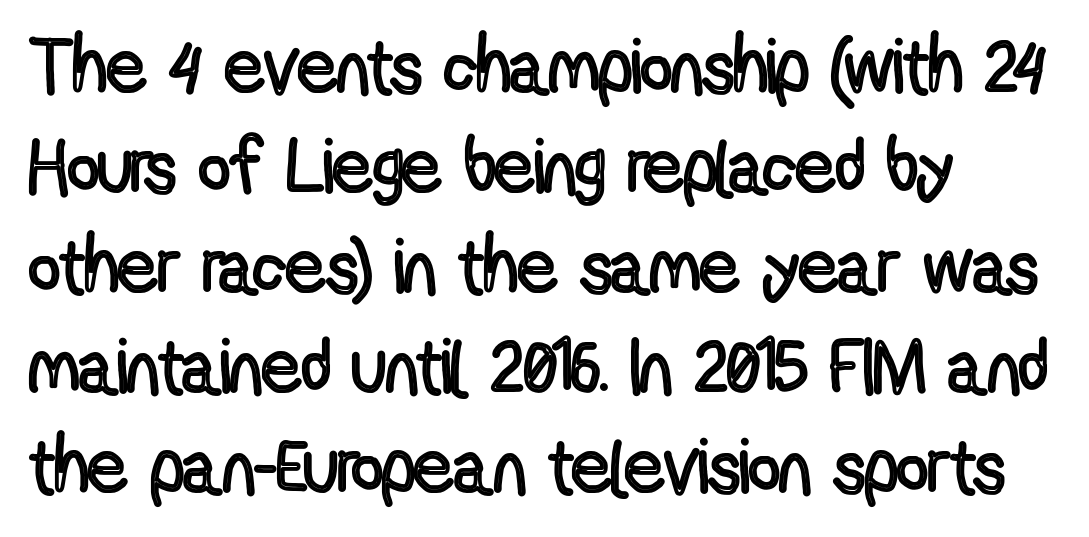
{"italic": "no", "width": "condensed", "x_height": "medium", "monospaced": "no", "underline": "no", "align": "left", "line_spacing": "normal", "line_spacing_ratio": 1.3, "letter_spacing": "normal", "letter_spacing_em": 0.0, "glyph_px": 77}
